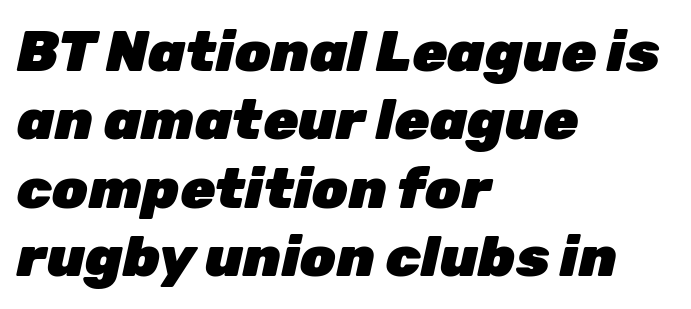
Q: Is the text bold? A: Yes.
Q: Is the text italic (slanted)? A: Yes, it leans right by about 12 degrees.
Q: Is the text underlined? A: No.
Q: How is the paragraph aligned? A: Left-aligned.
Q: Is the spacing between letters normal or unusually wide? A: Normal.
Q: Width (condensed, normal, or wide)? A: Normal.
Q: Stroke contrast? A: Low.
Q: x-height? A: Medium.
Q: Monospaced? A: No.
